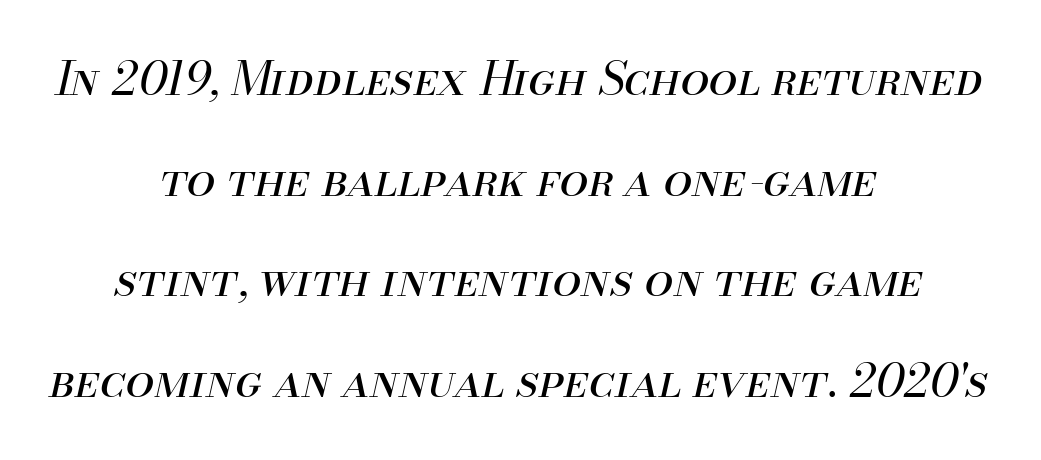
The passage shown is typed in a proportional face where columns would drift. Here the glyphs are tracked normally, forming tight word shapes. Characters are canted at an angle relative to the baseline's perpendicular. These lines stack symmetrically, like a column narrowing and widening about its center. No letter is thick-stroked: the sample isn't bold. Reading down the column, the eye jumps a long way to each next line.
